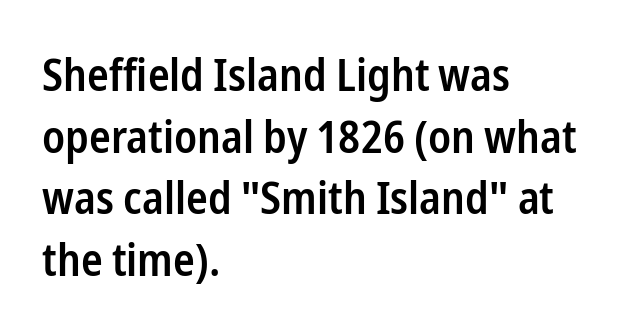
The image shows 45 px semibold, condensed sans-serif type, upright; set left-aligned, normal line spacing (1.37x), normal letter spacing, not underlined; low stroke contrast and a medium x-height.
